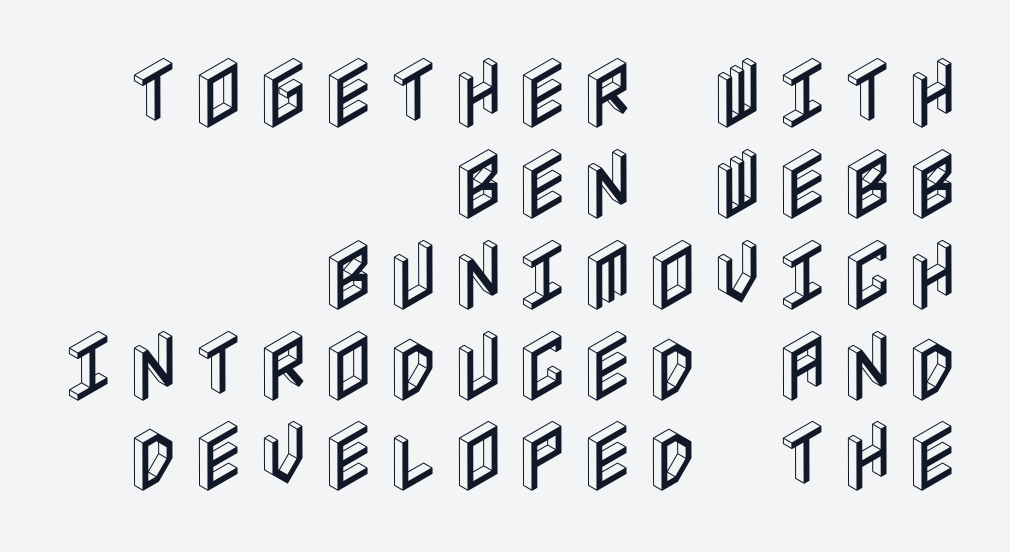
{"italic": "no", "width": "condensed", "x_height": "large", "underline": "no", "align": "right", "line_spacing_ratio": 1.18, "glyph_px": 77}
